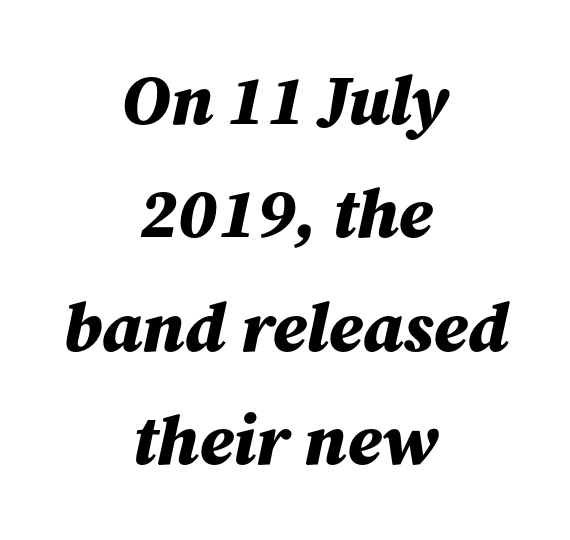
Q: Is the text bold? A: Yes.
Q: Is the text italic (slanted)? A: Yes, it leans right by about 12 degrees.
Q: Is the text underlined? A: No.
Q: How is the paragraph aligned? A: Centered.
Q: Is the spacing between letters normal or unusually wide? A: Normal.
Q: Is the spacing between lines tight, normal or loose? A: Normal.
Q: Width (condensed, normal, or wide)? A: Normal.
Q: Stroke contrast? A: Medium.
Q: x-height? A: Medium.
Q: Monospaced? A: No.
